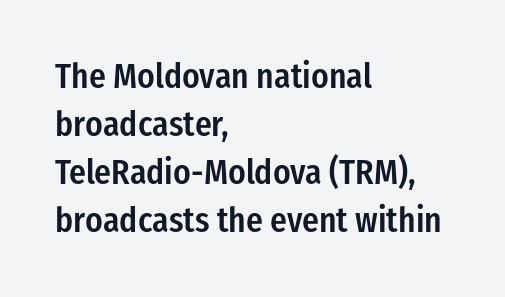
The image shows 35 px semibold, condensed sans-serif type, upright; set left-aligned, normal line spacing (1.37x), normal letter spacing, not underlined; low stroke contrast and a medium x-height.
